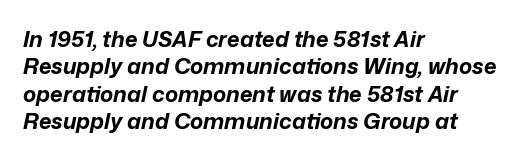
The image shows 22 px bold type, italic (leaning right); set left-aligned, normal line spacing (1.25x), normal letter spacing, not underlined.
